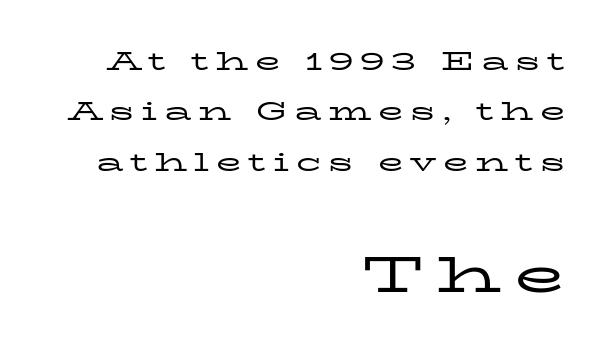
The image shows 52 px regular-weight, wide serif type, upright; set right-aligned, loose line spacing (1.94x), unusually wide letter spacing (+0.26 em), not underlined; the second (bottom) block is 2.0x larger; low stroke contrast and a medium x-height.
